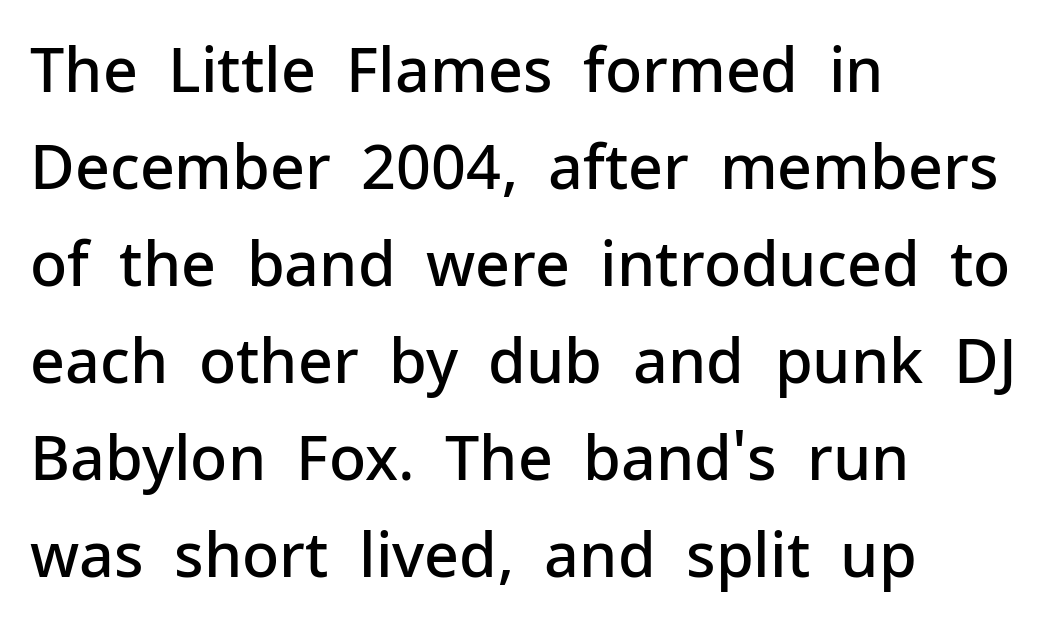
If you drew a ruler down the left edge, every line would touch it. One glance says typical: line gaps are just what's usual. A sans-serif font was chosen for this passage. How are the letters spaced? Ordinarily, with no added tracking.
